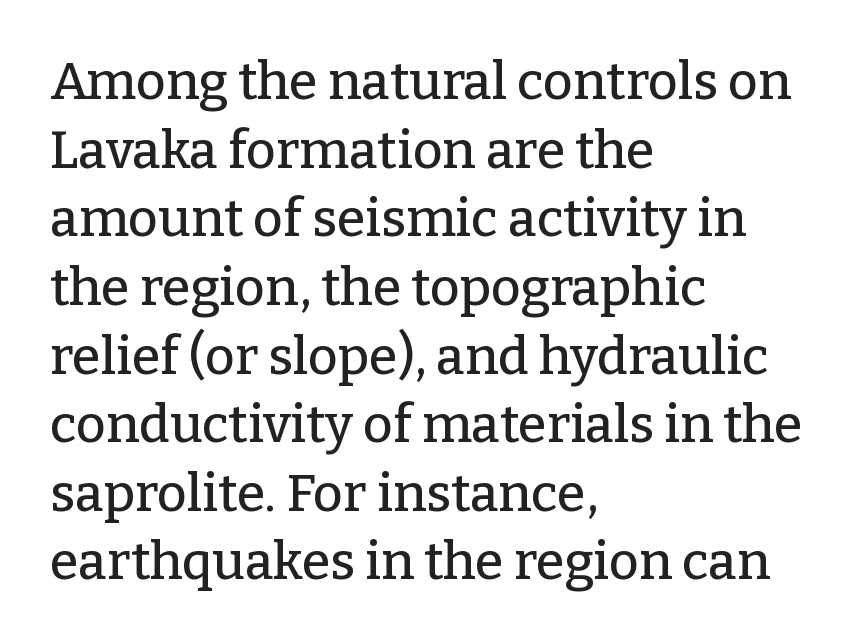
Q: Is the text italic (slanted)? A: No, it is upright.
Q: Is the typeface a serif or a sans-serif typeface? A: Serif.
Q: Is the text underlined? A: No.
Q: How is the paragraph aligned? A: Left-aligned.
Q: Is the spacing between letters normal or unusually wide? A: Normal.
Q: Is the spacing between lines tight, normal or loose? A: Normal.
Q: Width (condensed, normal, or wide)? A: Normal.
Q: Stroke contrast? A: Low.
Q: x-height? A: Medium.
Q: Monospaced? A: No.
